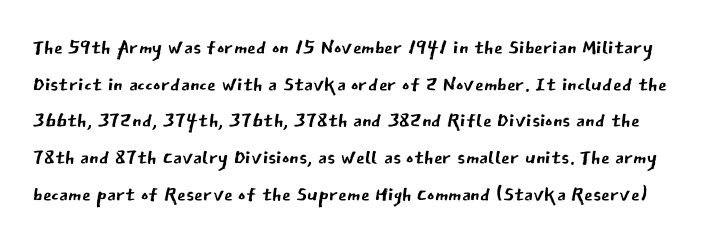
The passage shown stacks its lines at a standard gap. The letters sit at their default tracking, neither squeezed nor spread. Rule under the text: the space is simply empty. Is there any slant? The stems are plumb.
